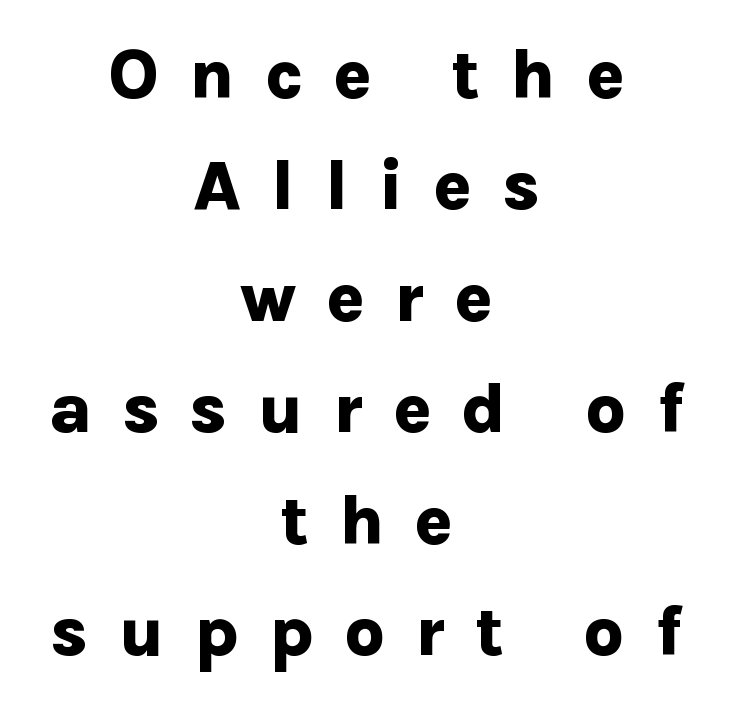
Both edges are ragged and mirror each other, which tells us the setting is centered. The designer left line spacing at the default. Descenders hang freely into open space. This is heavy type, rendered in bold. Each letter keeps its own natural width here, so spacing adapts to shape. Someone cranked the tracking dial way up on this one.
